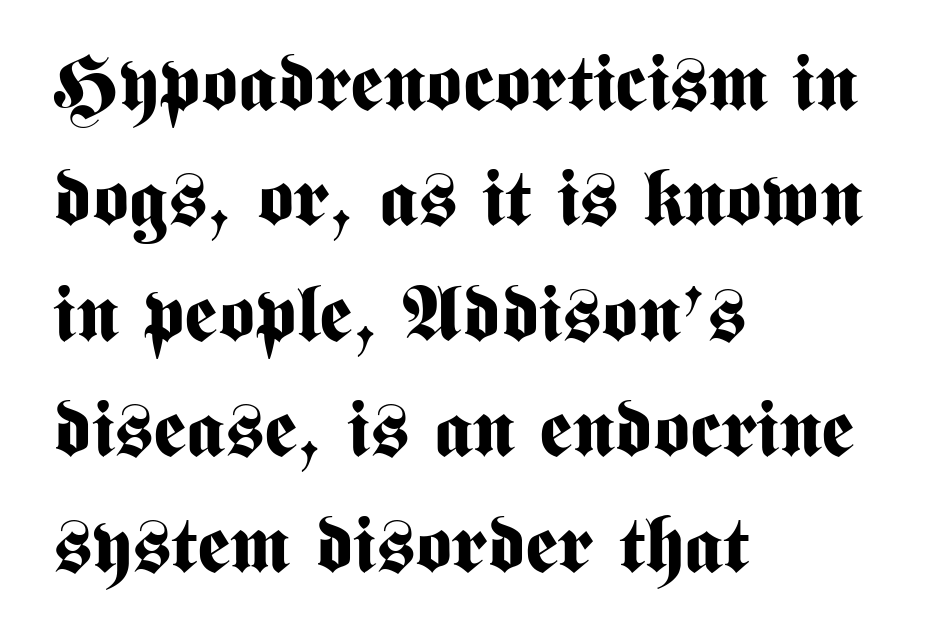
{"serif": "no", "italic": "no", "bold": "yes", "weight": "bold", "width": "condensed", "stroke_contrast": "medium", "x_height": "medium", "monospaced": "no", "underline": "no", "align": "left", "line_spacing": "normal", "line_spacing_ratio": 1.48, "letter_spacing": "normal", "letter_spacing_em": 0.0, "glyph_px": 78}
